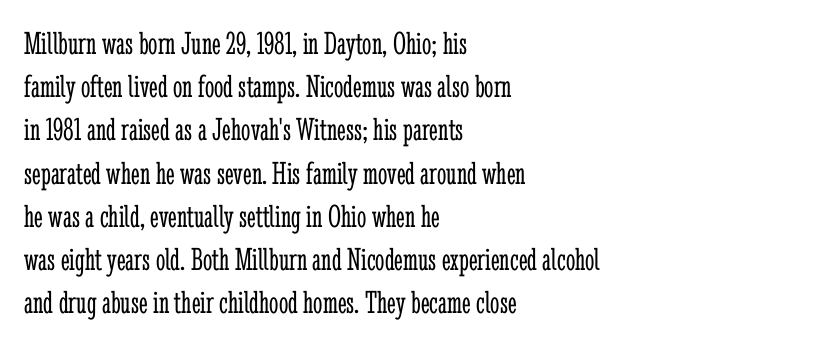
{"serif": "yes", "italic": "no", "bold": "no", "weight": "light", "width": "condensed", "stroke_contrast": "low", "x_height": "medium", "monospaced": "no", "underline": "no", "align": "left", "line_spacing": "normal", "line_spacing_ratio": 1.31, "letter_spacing": "normal", "letter_spacing_em": 0.0, "glyph_px": 33}
